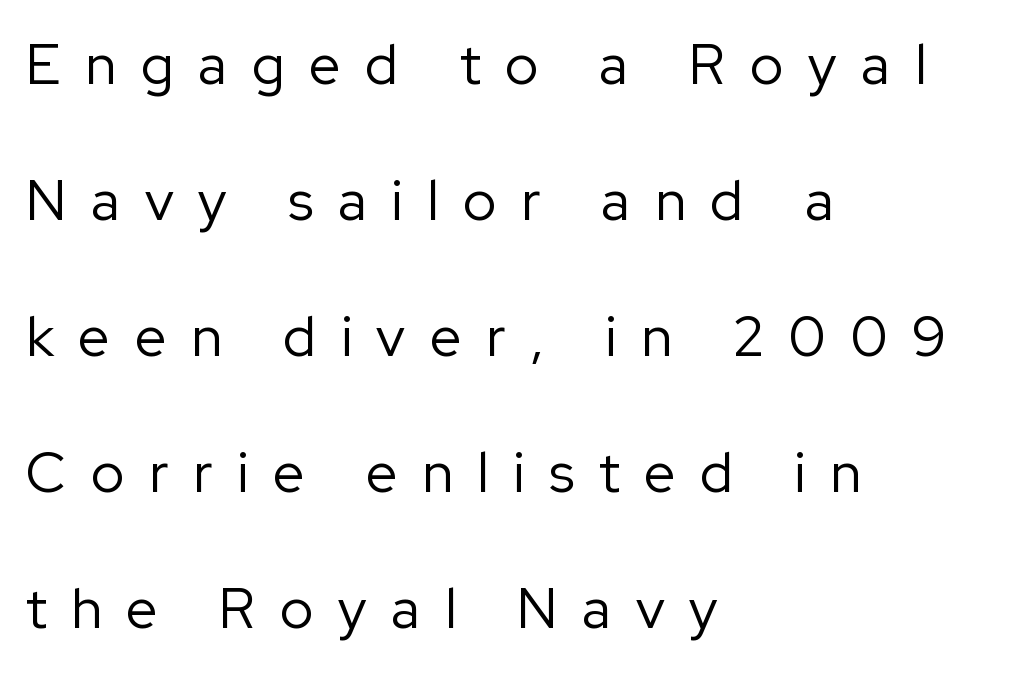
The image shows 56 px regular-weight sans-serif type, upright; set left-aligned, loose line spacing (2.43x), unusually wide letter spacing (+0.44 em), not underlined; low stroke contrast and a medium x-height.
